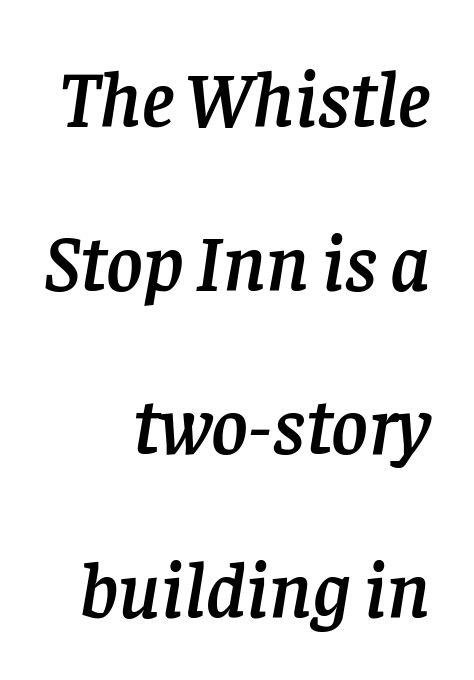
The image shows 79 px serif type, italic (leaning right); set right-aligned, loose line spacing (2.07x), normal letter spacing, not underlined; low stroke contrast and a large x-height.
